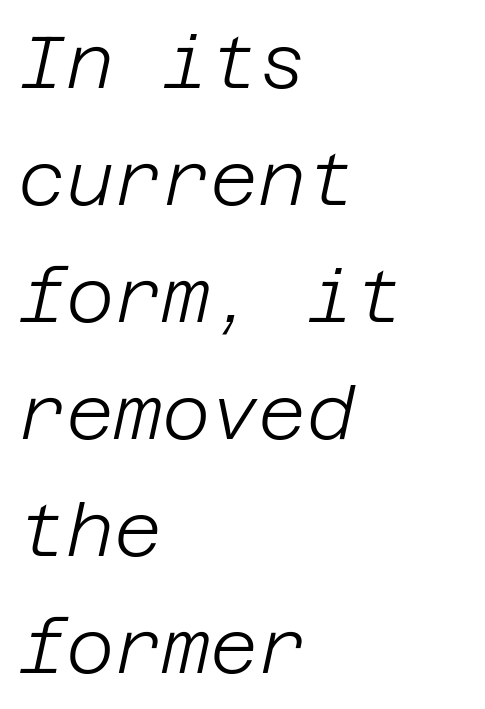
{"italic": "yes", "lean": "right", "slant_degrees": 12, "bold": "no", "weight": "light", "width": "normal", "stroke_contrast": "low", "x_height": "large", "underline": "no", "align": "left", "line_spacing": "normal", "line_spacing_ratio": 1.58, "letter_spacing": "normal", "letter_spacing_em": 0.0, "glyph_px": 74}
